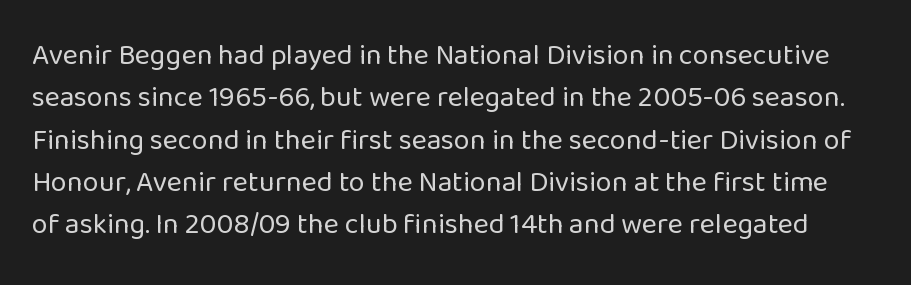
{"serif": "no", "italic": "no", "bold": "no", "weight": "regular", "width": "normal", "stroke_contrast": "low", "x_height": "medium", "monospaced": "no", "underline": "no", "line_spacing": "normal", "line_spacing_ratio": 1.46, "letter_spacing": "normal", "letter_spacing_em": 0.0, "glyph_px": 29}
